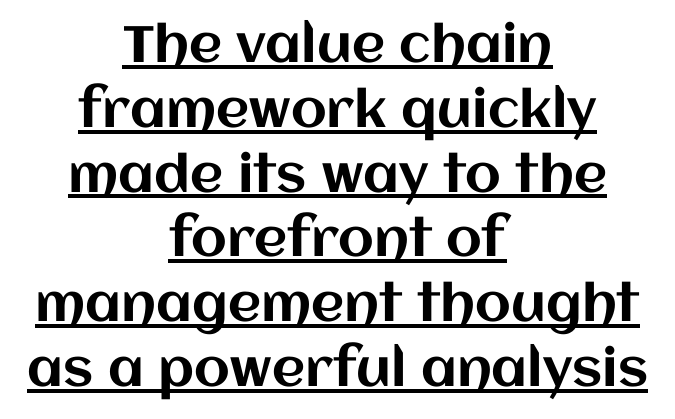
{"italic": "no", "width": "normal", "stroke_contrast": "medium", "x_height": "large", "monospaced": "no", "underline": "yes", "align": "center", "line_spacing": "normal", "line_spacing_ratio": 1.27, "letter_spacing": "normal", "letter_spacing_em": 0.0, "glyph_px": 51}
